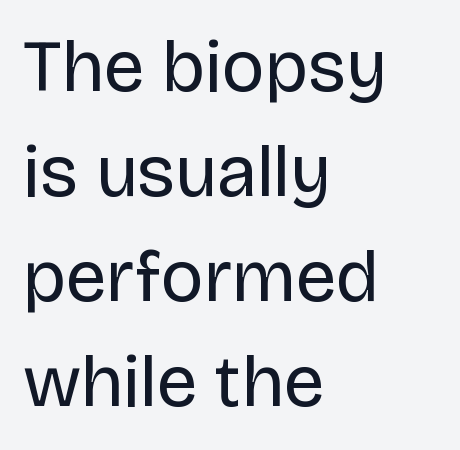
Q: Is the text bold? A: No.
Q: Is the text italic (slanted)? A: No, it is upright.
Q: Is the typeface a serif or a sans-serif typeface? A: Sans-serif.
Q: Is the text underlined? A: No.
Q: How is the paragraph aligned? A: Left-aligned.
Q: Is the spacing between letters normal or unusually wide? A: Normal.
Q: Is the spacing between lines tight, normal or loose? A: Normal.
Q: Width (condensed, normal, or wide)? A: Normal.
Q: Stroke contrast? A: Low.
Q: x-height? A: Large.
Q: Monospaced? A: No.
